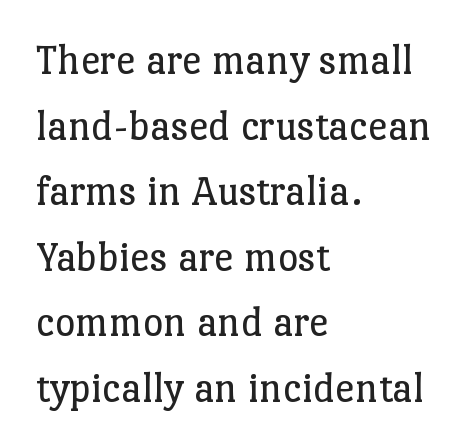
The font's upright variant was chosen for this text. The ragged edge is on the right, which tells us the setting is flush left. In terms of leading, this rendering sits right in the middle. This rendering leaves character spacing at its baseline value. Heaviness? Minimal to ordinary, like unemphasized prose.
